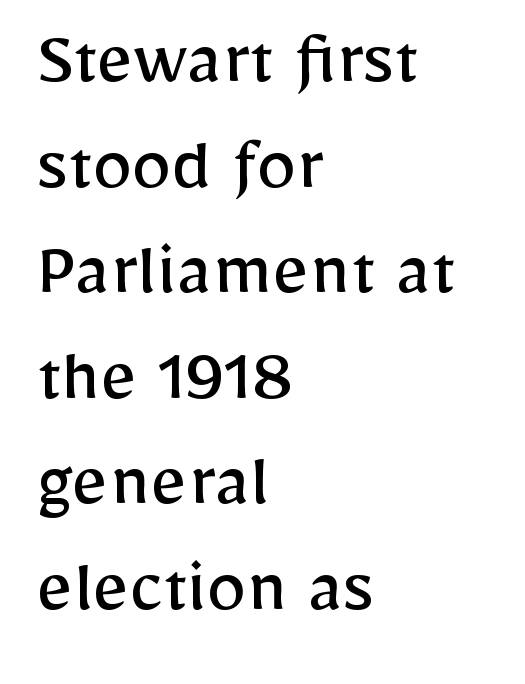
{"serif": "no", "italic": "no", "bold": "no", "weight": "regular", "width": "normal", "stroke_contrast": "low", "x_height": "medium", "monospaced": "no", "underline": "no", "align": "left", "line_spacing": "normal", "line_spacing_ratio": 1.32, "letter_spacing": "normal", "letter_spacing_em": 0.0, "glyph_px": 80}
